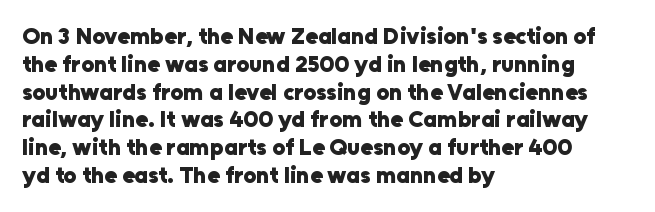
{"italic": "no", "bold": "yes", "underline": "no", "align": "left", "line_spacing_ratio": 1.21, "letter_spacing": "normal", "letter_spacing_em": 0.0, "glyph_px": 23}
